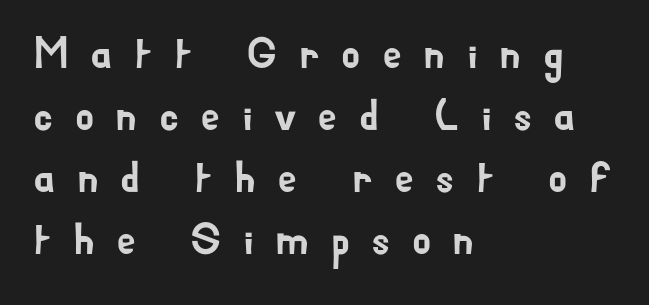
{"serif": "no", "italic": "no", "width": "normal", "stroke_contrast": "low", "x_height": "small", "monospaced": "no", "underline": "no", "align": "left", "line_spacing": "normal", "line_spacing_ratio": 1.41, "letter_spacing": "wide", "letter_spacing_em": 0.48, "glyph_px": 44}
